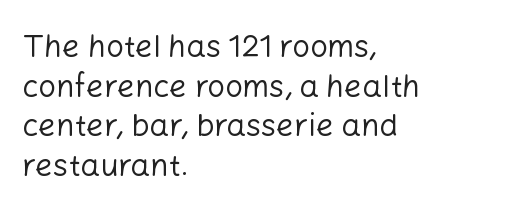
Upright lettering throughout. Compared with a typical body face, this is equally light or lighter still. This sample keeps an unexceptional amount of space between lines. The type family on display is of the sans-serif kind. Notice how the passage keeps a crisp vertical edge on the left only. These lines are rendered in a variable-pitch font.
